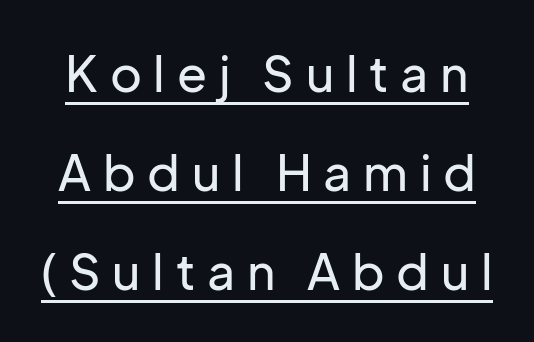
{"serif": "no", "italic": "no", "width": "normal", "stroke_contrast": "low", "x_height": "medium", "monospaced": "no", "underline": "yes", "line_spacing": "loose", "line_spacing_ratio": 2.02, "letter_spacing": "wide", "letter_spacing_em": 0.24, "glyph_px": 49}
